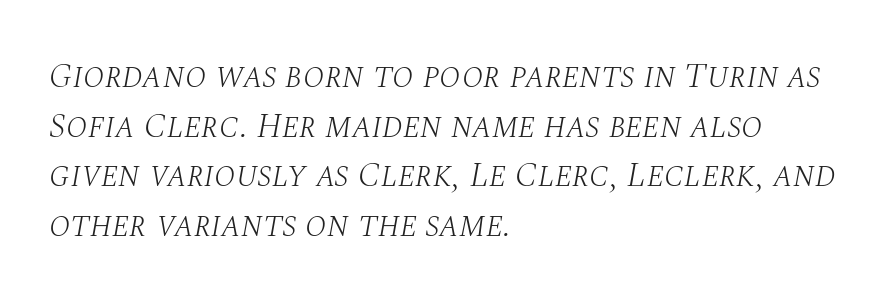
{"serif": "yes", "italic": "yes", "lean": "right", "slant_degrees": 10, "bold": "no", "weight": "light", "width": "normal", "stroke_contrast": "medium", "x_height": "large", "monospaced": "no", "underline": "no", "align": "left", "line_spacing": "normal", "line_spacing_ratio": 1.42, "letter_spacing": "normal", "letter_spacing_em": 0.0, "glyph_px": 35}
